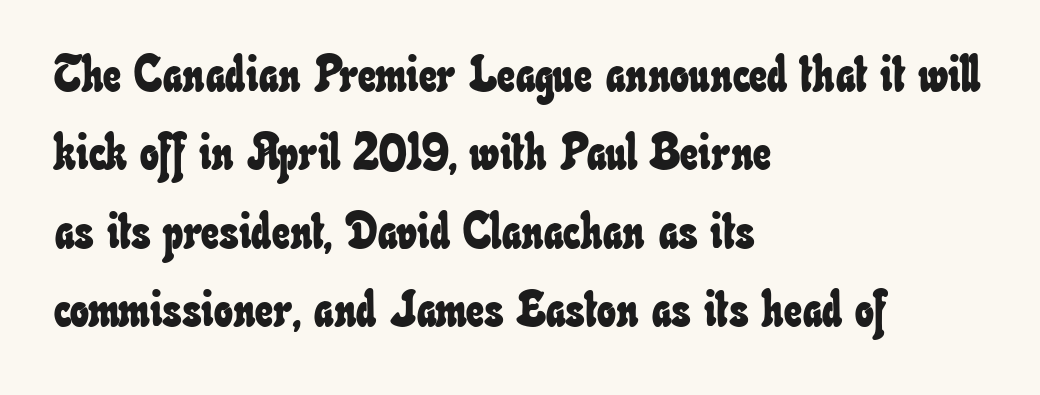
{"width": "condensed", "stroke_contrast": "low", "x_height": "small", "monospaced": "no", "underline": "no", "align": "left", "line_spacing": "normal", "line_spacing_ratio": 1.57, "letter_spacing": "normal", "letter_spacing_em": 0.0, "glyph_px": 50}
